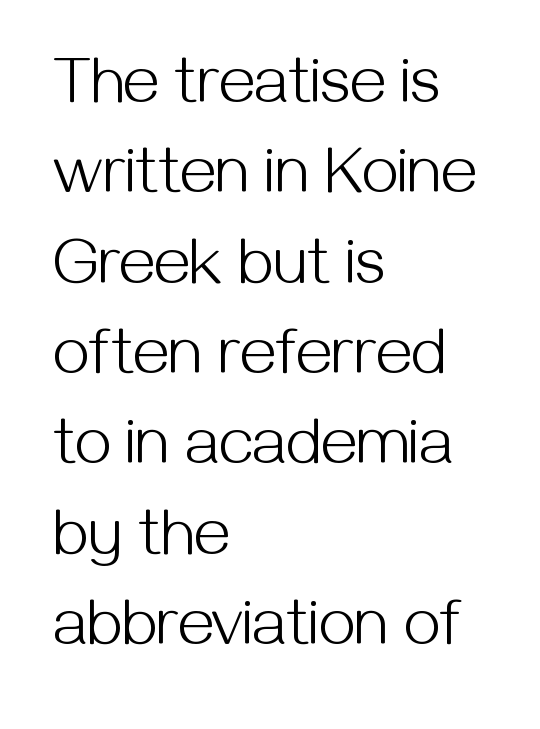
{"serif": "no", "italic": "no", "bold": "no", "weight": "light", "width": "normal", "stroke_contrast": "medium", "x_height": "medium", "monospaced": "no", "underline": "no", "align": "left", "line_spacing": "normal", "line_spacing_ratio": 1.39, "letter_spacing": "normal", "letter_spacing_em": 0.0, "glyph_px": 65}
